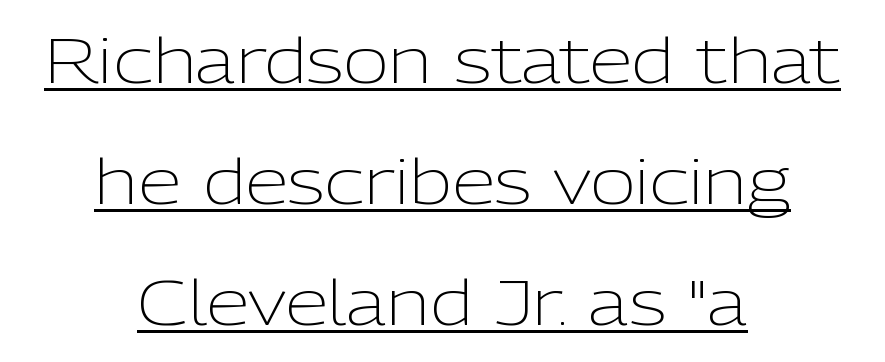
{"serif": "no", "italic": "no", "bold": "no", "weight": "light", "width": "normal", "stroke_contrast": "low", "x_height": "medium", "monospaced": "no", "underline": "yes", "align": "center", "line_spacing": "loose", "line_spacing_ratio": 1.95, "letter_spacing": "normal", "letter_spacing_em": 0.0, "glyph_px": 62}
